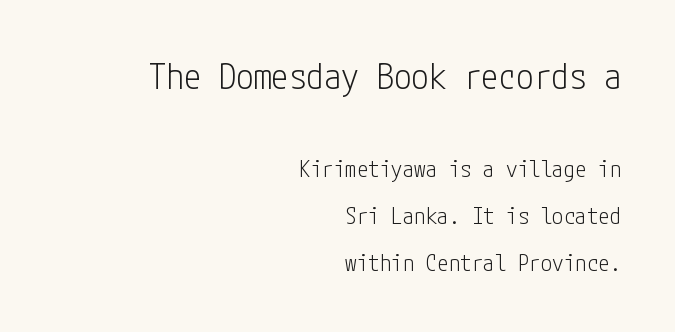
The lettering stays uniformly vertical, giving the passage a roman look. Where is the straight margin? On the right. Vertical spacing — loose. The emphasis by scale lands on block number one, above. Heaviness? Minimal to ordinary, like unemphasized prose.
